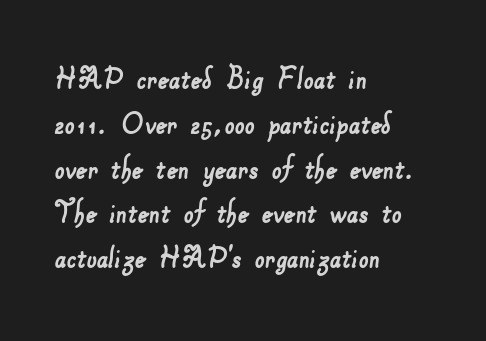
Q: Is the typeface a serif or a sans-serif typeface? A: Sans-serif.
Q: Is the text underlined? A: No.
Q: How is the paragraph aligned? A: Left-aligned.
Q: Is the spacing between letters normal or unusually wide? A: Normal.
Q: Is the spacing between lines tight, normal or loose? A: Normal.
Q: Width (condensed, normal, or wide)? A: Normal.
Q: Stroke contrast? A: Low.
Q: x-height? A: Small.
Q: Monospaced? A: No.
